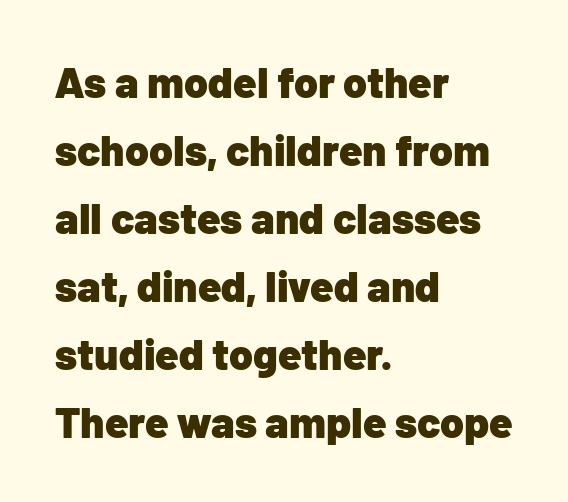
Q: Is the text bold? A: Yes.
Q: Is the text italic (slanted)? A: No, it is upright.
Q: Is the typeface a serif or a sans-serif typeface? A: Sans-serif.
Q: Is the text underlined? A: No.
Q: How is the paragraph aligned? A: Left-aligned.
Q: Is the spacing between letters normal or unusually wide? A: Normal.
Q: Is the spacing between lines tight, normal or loose? A: Normal.
Q: Width (condensed, normal, or wide)? A: Normal.
Q: Stroke contrast? A: Low.
Q: x-height? A: Medium.
Q: Monospaced? A: No.
